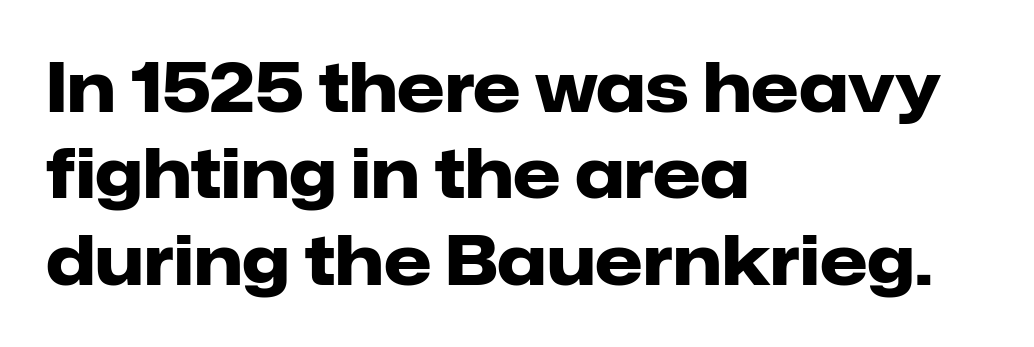
Decoration check: the copy has no underline. Here the designer chose a conventional face with non-uniform glyph widths. The glyphs have the mass of a bold cut. Rendered with straight, roman letterforms.
